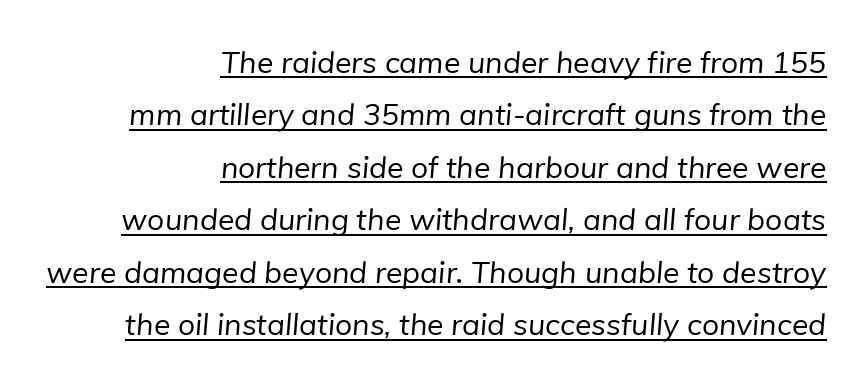
In designer terms, the underline attribute is active on this setting. Heft: none added — not bold. A flush-right, rag-left setting is used for this passage. The rendering uses natural spacing where letterforms have individual widths.
